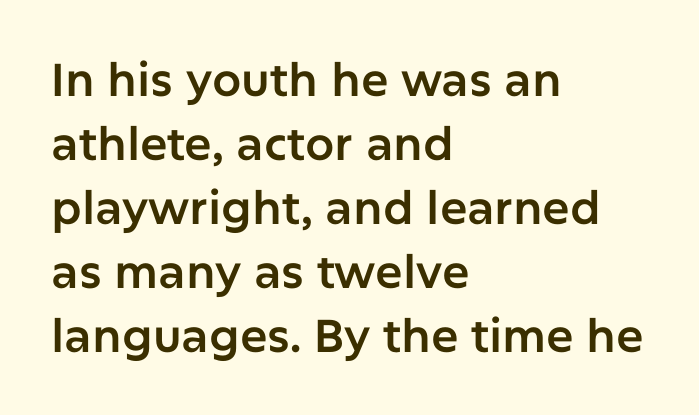
The image shows 46 px sans-serif type, upright; set left-aligned, normal line spacing (1.39x), normal letter spacing, not underlined; low stroke contrast and a medium x-height.
